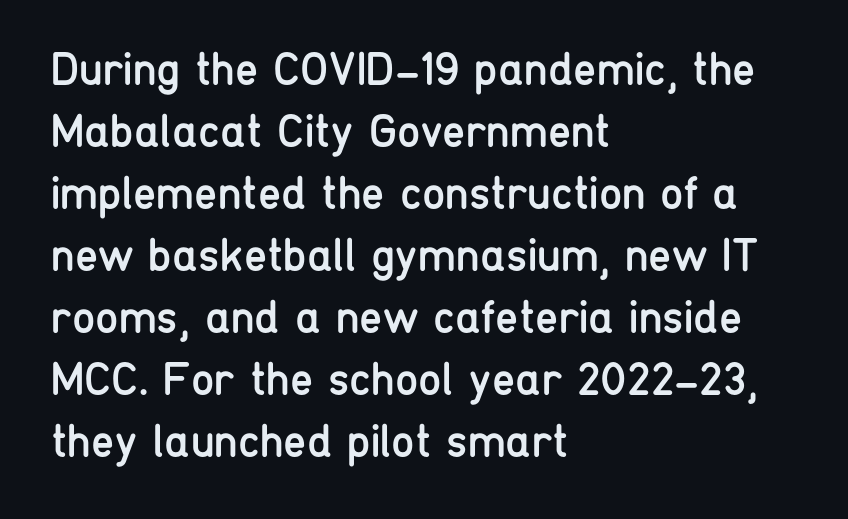
The image shows 47 px regular-weight, condensed sans-serif type, upright; set left-aligned, normal line spacing (1.32x), normal letter spacing, not underlined; low stroke contrast and a medium x-height.
